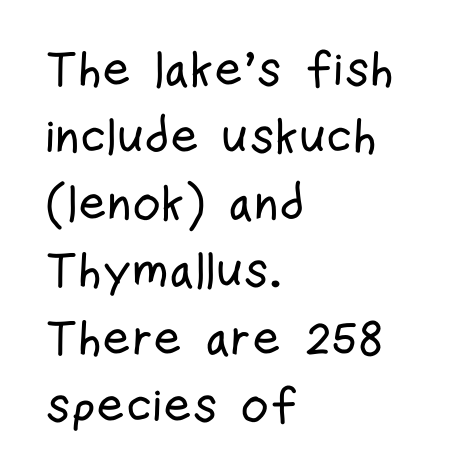
The image shows 49 px condensed sans-serif type, upright; set left-aligned, normal line spacing (1.37x), normal letter spacing, not underlined; low stroke contrast and a medium x-height.
